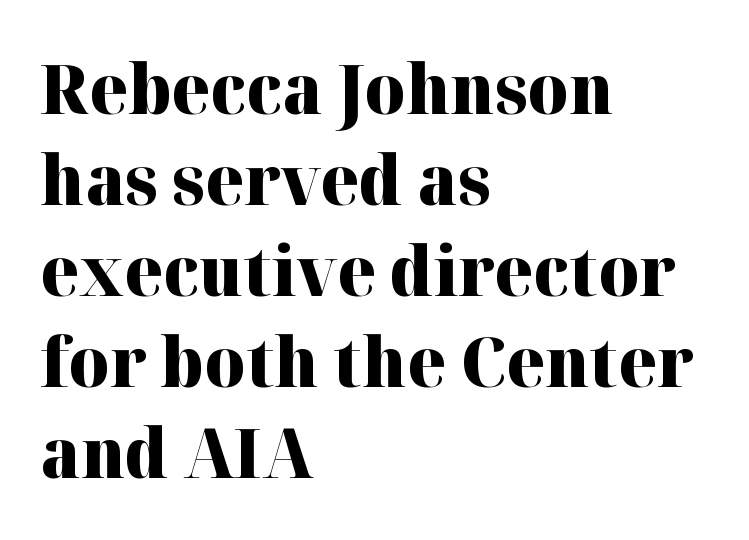
Q: Is the text bold? A: Yes.
Q: Is the text italic (slanted)? A: No, it is upright.
Q: Is the typeface a serif or a sans-serif typeface? A: Serif.
Q: Is the text underlined? A: No.
Q: How is the paragraph aligned? A: Left-aligned.
Q: Is the spacing between letters normal or unusually wide? A: Normal.
Q: Is the spacing between lines tight, normal or loose? A: Normal.
Q: Width (condensed, normal, or wide)? A: Normal.
Q: Stroke contrast? A: High.
Q: x-height? A: Medium.
Q: Monospaced? A: No.
